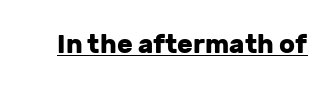
No extra tracking has been applied to these lines. Glance below the letters and you will spot a drawn line. Quick note: not italic, upright. The letters are bold, with thick, heavy strokes.
